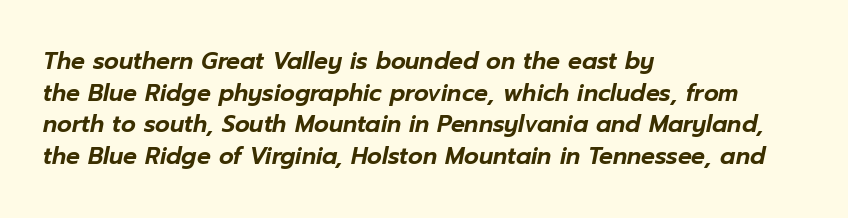
The image shows 23 px text type, italic (leaning right); set left-aligned, normal line spacing (1.38x), normal letter spacing, not underlined.
